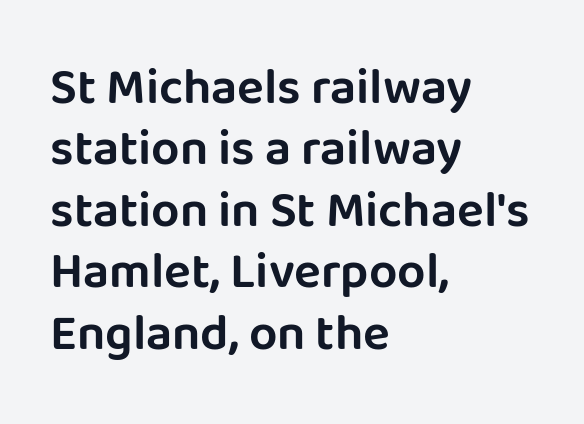
Q: Is the text italic (slanted)? A: No, it is upright.
Q: Is the typeface a serif or a sans-serif typeface? A: Sans-serif.
Q: Is the text underlined? A: No.
Q: How is the paragraph aligned? A: Left-aligned.
Q: Is the spacing between letters normal or unusually wide? A: Normal.
Q: Width (condensed, normal, or wide)? A: Normal.
Q: Stroke contrast? A: Low.
Q: x-height? A: Large.
Q: Monospaced? A: No.
